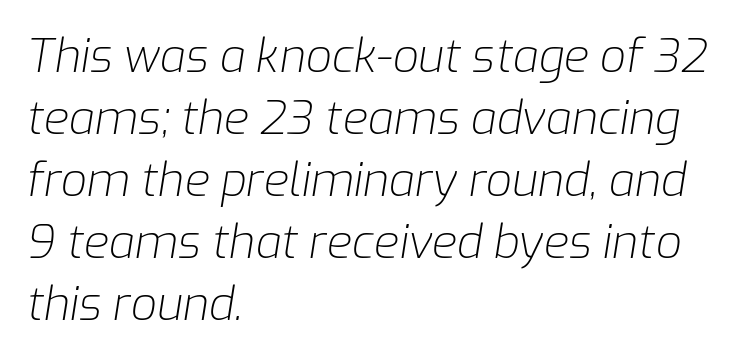
{"italic": "yes", "lean": "right", "slant_degrees": 9, "bold": "no", "weight": "light", "width": "normal", "stroke_contrast": "low", "x_height": "medium", "monospaced": "no", "underline": "no", "align": "left", "line_spacing": "normal", "line_spacing_ratio": 1.35, "letter_spacing": "normal", "letter_spacing_em": 0.0, "glyph_px": 46}
